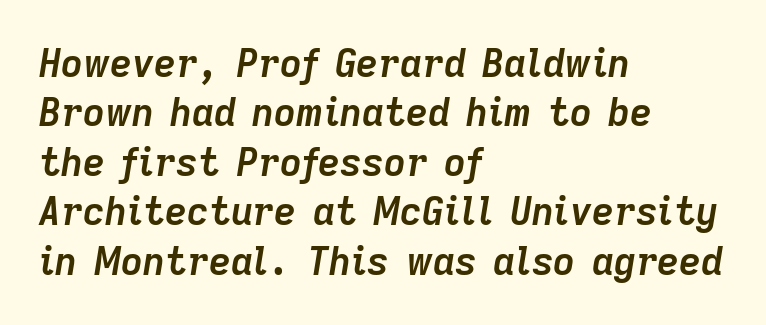
The image shows 38 px semibold type, italic (leaning right); set left-aligned, normal line spacing (1.3x), normal letter spacing, not underlined; low stroke contrast and a medium x-height.
